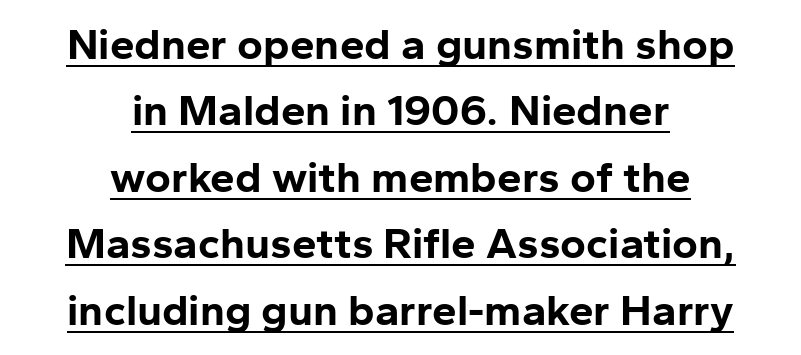
{"serif": "no", "italic": "no", "bold": "yes", "weight": "bold", "width": "normal", "stroke_contrast": "low", "x_height": "medium", "monospaced": "no", "underline": "yes", "align": "center", "line_spacing": "normal", "line_spacing_ratio": 1.51, "letter_spacing": "normal", "letter_spacing_em": 0.0, "glyph_px": 44}
